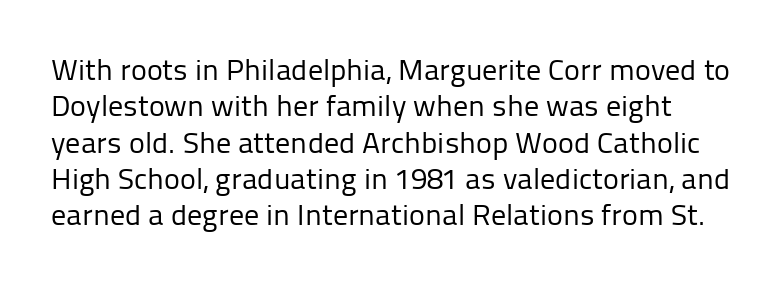
{"serif": "no", "italic": "no", "bold": "no", "weight": "regular", "width": "normal", "stroke_contrast": "low", "x_height": "medium", "monospaced": "no", "underline": "no", "line_spacing_ratio": 1.21, "letter_spacing": "normal", "letter_spacing_em": 0.0, "glyph_px": 30}
